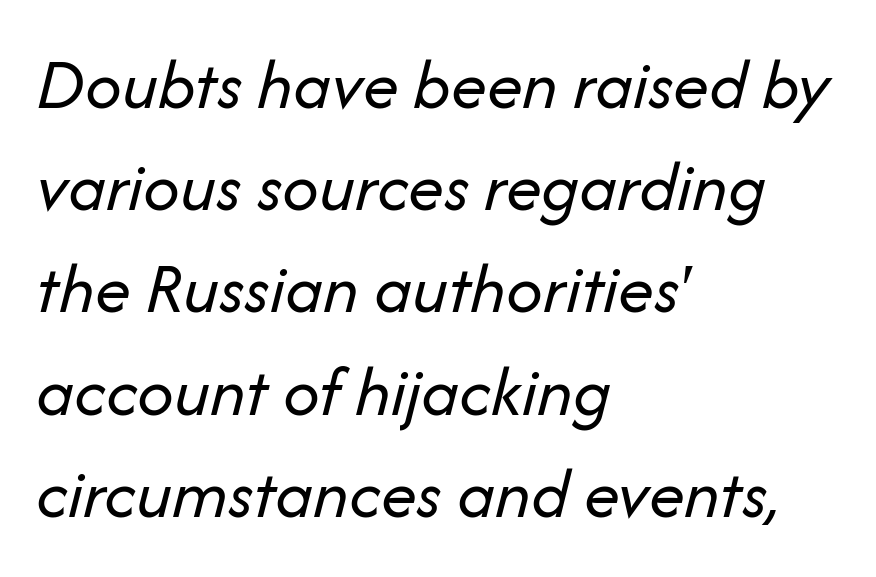
This is oblique type, the kind used for emphasis or titles. Words appear dense and cohesive because spacing is normal. This rendering uses left alignment, leaving the right contour irregular. These lines are rendered in a variable-pitch font.
